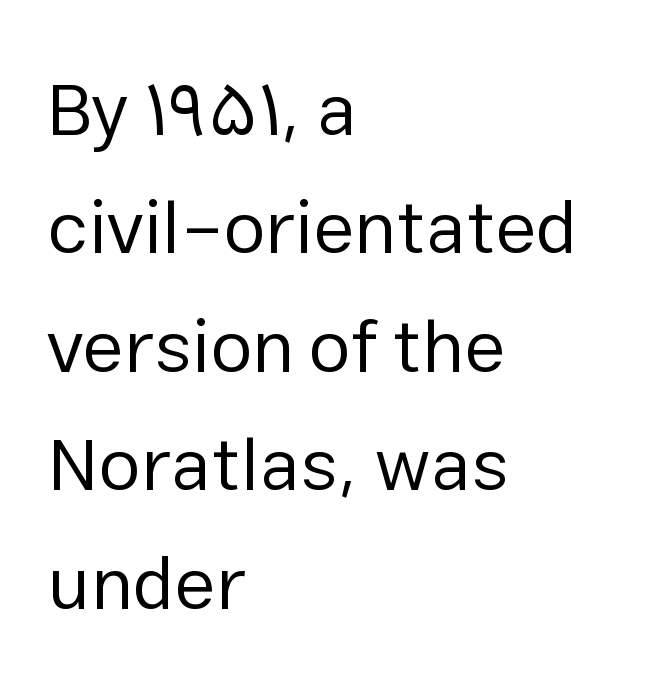
Q: Is the text bold? A: No.
Q: Is the text italic (slanted)? A: No, it is upright.
Q: Is the typeface a serif or a sans-serif typeface? A: Sans-serif.
Q: Is the text underlined? A: No.
Q: How is the paragraph aligned? A: Left-aligned.
Q: Is the spacing between letters normal or unusually wide? A: Normal.
Q: Is the spacing between lines tight, normal or loose? A: Normal.
Q: Width (condensed, normal, or wide)? A: Normal.
Q: Stroke contrast? A: Low.
Q: x-height? A: Medium.
Q: Monospaced? A: No.
